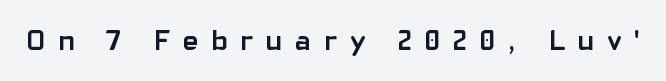
{"serif": "no", "italic": "no", "bold": "yes", "weight": "semibold", "width": "normal", "stroke_contrast": "low", "x_height": "medium", "monospaced": "no", "underline": "no", "letter_spacing": "wide", "letter_spacing_em": 0.45, "glyph_px": 29}
